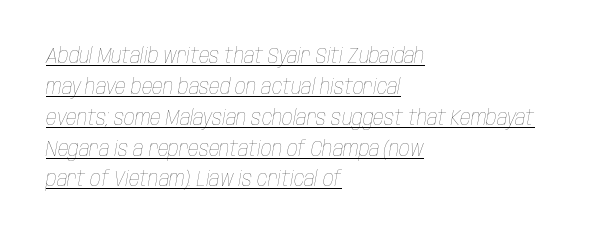
Q: Is the text bold? A: No.
Q: Is the text italic (slanted)? A: Yes, it leans right by about 10 degrees.
Q: Is the text underlined? A: Yes.
Q: How is the paragraph aligned? A: Left-aligned.
Q: Is the spacing between letters normal or unusually wide? A: Normal.
Q: Is the spacing between lines tight, normal or loose? A: Normal.
